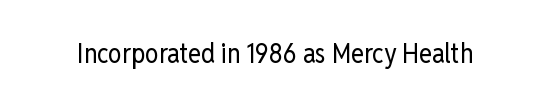
{"italic": "no", "bold": "no", "underline": "no", "letter_spacing": "normal", "letter_spacing_em": 0.0, "glyph_px": 27}
